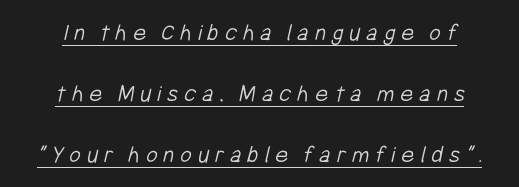
Loosely led — the rows are spread out. Is the letter spacing exaggerated? Yes — the characters are pushed far apart. Every word sits above its own underline. Stems here are at most as thick as an everyday book face.
